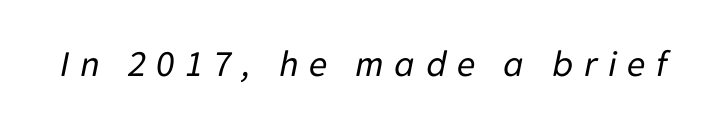
Q: Is the text bold? A: No.
Q: Is the text italic (slanted)? A: Yes, it leans right by about 11 degrees.
Q: Is the text underlined? A: No.
Q: Is the spacing between letters normal or unusually wide? A: Unusually wide.
Q: Width (condensed, normal, or wide)? A: Normal.
Q: Stroke contrast? A: Low.
Q: x-height? A: Medium.
Q: Monospaced? A: No.
